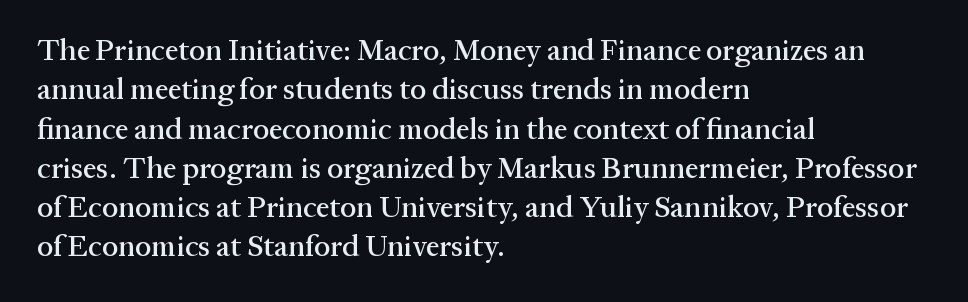
{"serif": "yes", "italic": "no", "width": "normal", "stroke_contrast": "medium", "x_height": "medium", "monospaced": "no", "underline": "no", "align": "left", "line_spacing": "normal", "line_spacing_ratio": 1.31, "letter_spacing": "normal", "letter_spacing_em": 0.0, "glyph_px": 30}
